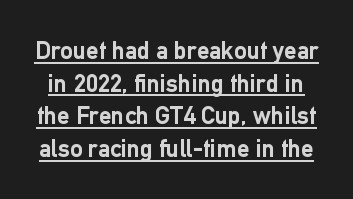
The image shows 25 px bold type, upright; set normal line spacing (1.31x), normal letter spacing, underlined.
